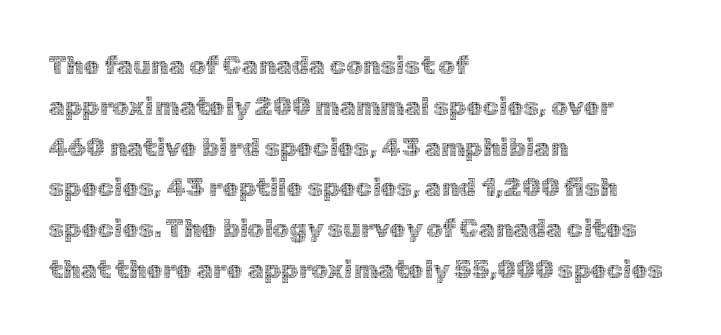
{"italic": "no", "bold": "no", "underline": "no", "align": "left", "line_spacing": "normal", "line_spacing_ratio": 1.57, "letter_spacing": "normal", "letter_spacing_em": 0.0, "glyph_px": 26}
